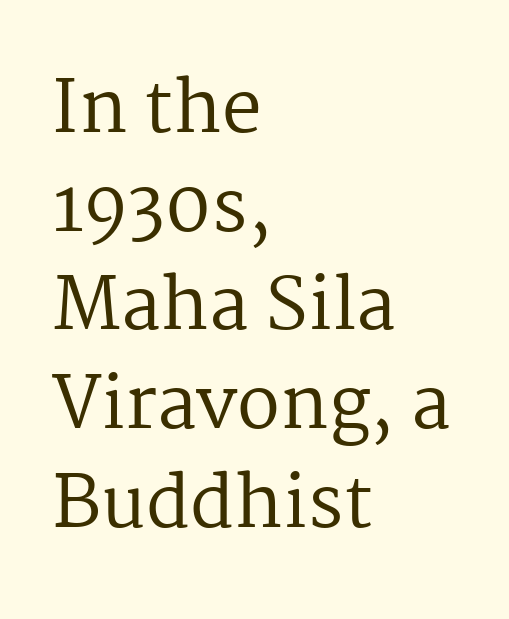
The image shows 71 px regular-weight serif type, upright; set left-aligned, normal line spacing (1.39x), normal letter spacing, not underlined; medium stroke contrast and a medium x-height.
